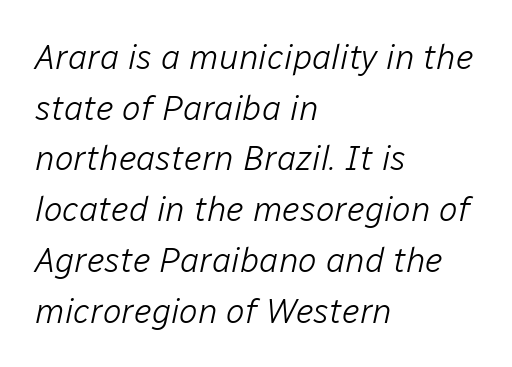
The image shows 35 px light type, italic (leaning right); set left-aligned, normal line spacing (1.45x), normal letter spacing, not underlined; low stroke contrast and a medium x-height.
